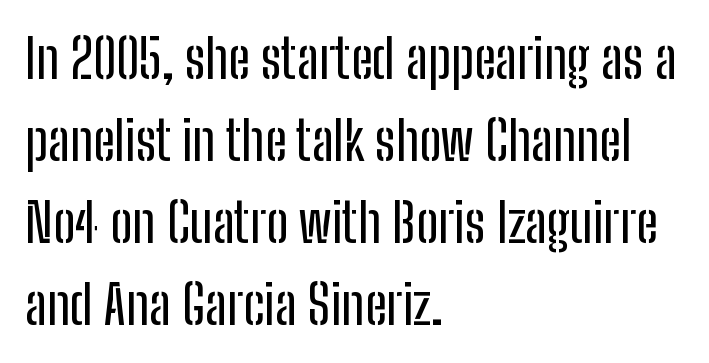
Q: Is the text italic (slanted)? A: No, it is upright.
Q: Is the typeface a serif or a sans-serif typeface? A: Sans-serif.
Q: Is the text underlined? A: No.
Q: How is the paragraph aligned? A: Left-aligned.
Q: Is the spacing between letters normal or unusually wide? A: Normal.
Q: Is the spacing between lines tight, normal or loose? A: Normal.
Q: Width (condensed, normal, or wide)? A: Condensed.
Q: Stroke contrast? A: Low.
Q: x-height? A: Medium.
Q: Monospaced? A: No.
